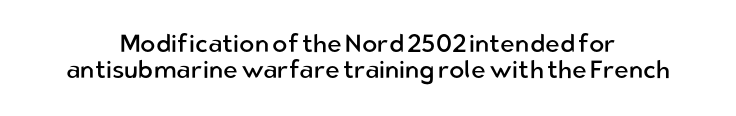
{"italic": "no", "bold": "no", "underline": "no", "align": "center", "line_spacing": "tight", "line_spacing_ratio": 1.06, "letter_spacing": "normal", "letter_spacing_em": 0.0, "glyph_px": 25}
